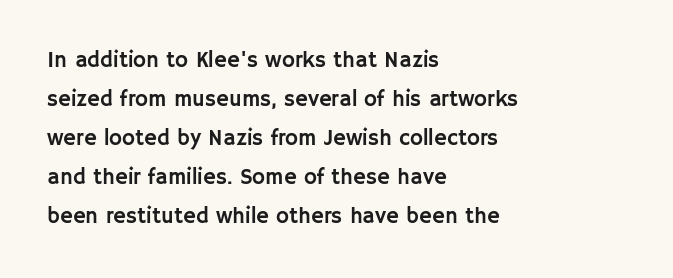
Q: Is the text italic (slanted)? A: No, it is upright.
Q: Is the text underlined? A: No.
Q: How is the paragraph aligned? A: Left-aligned.
Q: Is the spacing between letters normal or unusually wide? A: Normal.
